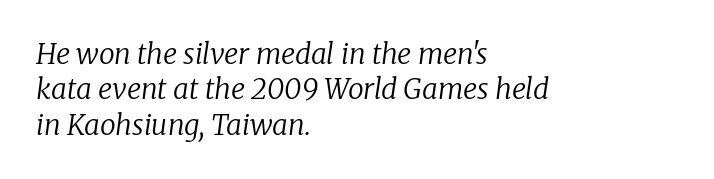
{"serif": "yes", "italic": "yes", "lean": "right", "slant_degrees": 8, "bold": "no", "weight": "regular", "width": "normal", "stroke_contrast": "low", "x_height": "medium", "monospaced": "no", "underline": "no", "align": "left", "line_spacing": "normal", "line_spacing_ratio": 1.26, "letter_spacing": "normal", "letter_spacing_em": 0.0, "glyph_px": 28}
